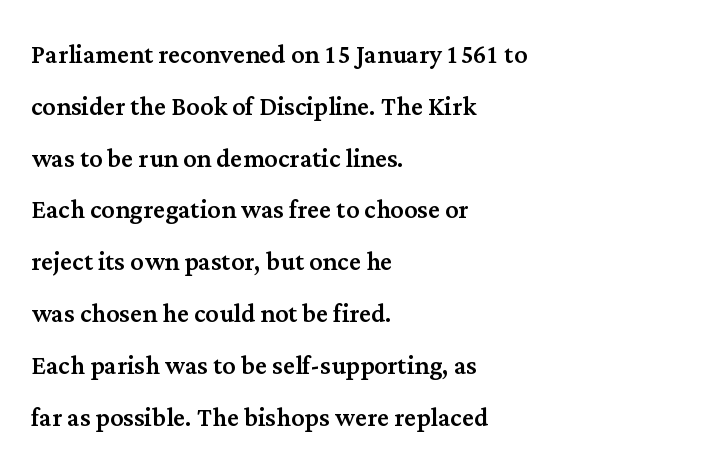
The image shows 33 px serif type, upright; set left-aligned, normal line spacing (1.57x), normal letter spacing, not underlined; medium stroke contrast and a medium x-height.
